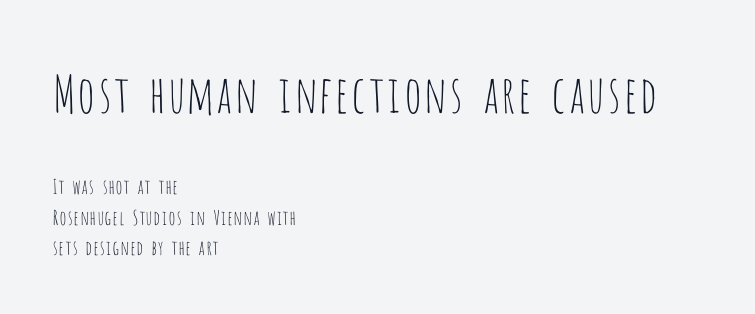
{"serif": "no", "italic": "no", "bold": "no", "weight": "thin", "width": "condensed", "stroke_contrast": "low", "x_height": "large", "monospaced": "no", "underline": "no", "align": "left", "line_spacing": "normal", "line_spacing_ratio": 1.52, "letter_spacing": "normal", "letter_spacing_em": 0.0, "larger_block": "first", "size_ratio": 2.55, "glyph_px": 51}
